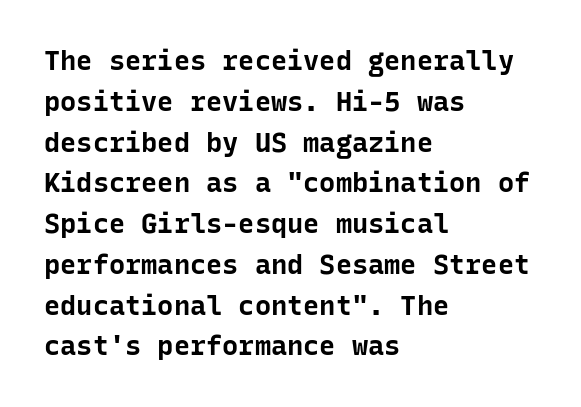
This is the regular roman posture of the typeface. Regarding leading, the lines here are spaced in the standard way. Heft: maximum for text — a bold. The specimen omits any rule beneath the text block's lines.
